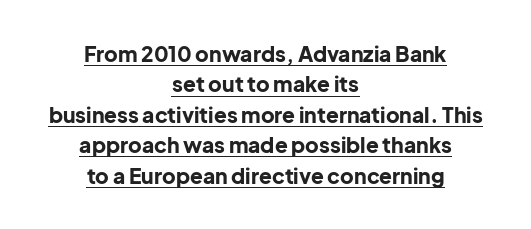
The image shows 21 px bold type, upright; set centered, normal line spacing (1.45x), normal letter spacing, underlined.
